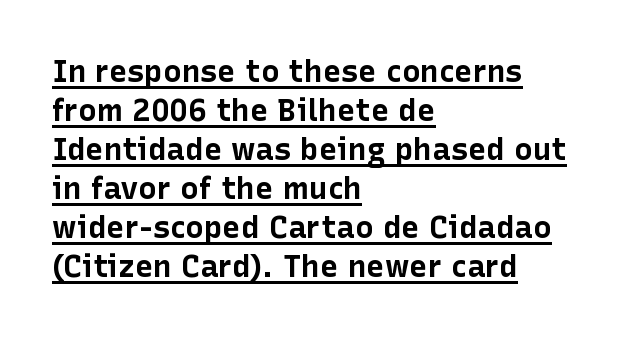
Q: Is the text bold? A: Yes.
Q: Is the text italic (slanted)? A: No, it is upright.
Q: Is the typeface a serif or a sans-serif typeface? A: Sans-serif.
Q: Is the text underlined? A: Yes.
Q: How is the paragraph aligned? A: Left-aligned.
Q: Is the spacing between letters normal or unusually wide? A: Normal.
Q: Is the spacing between lines tight, normal or loose? A: Normal.
Q: Width (condensed, normal, or wide)? A: Normal.
Q: Stroke contrast? A: Low.
Q: x-height? A: Medium.
Q: Monospaced? A: No.
